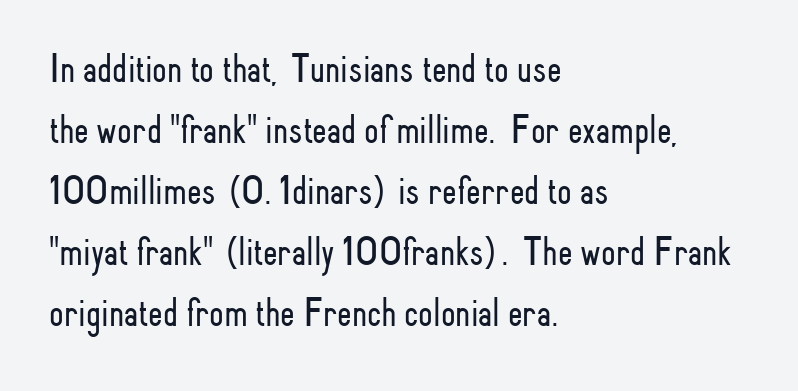
The image shows 42 px light, condensed sans-serif type, upright; set left-aligned, normal line spacing (1.45x), normal letter spacing, not underlined; low stroke contrast and a small x-height.
